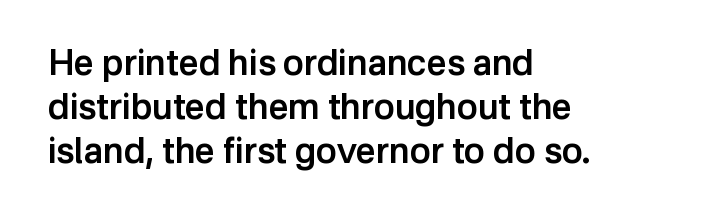
The image shows 35 px semibold sans-serif type, upright; set left-aligned, normal line spacing (1.26x), normal letter spacing, not underlined; low stroke contrast and a medium x-height.
